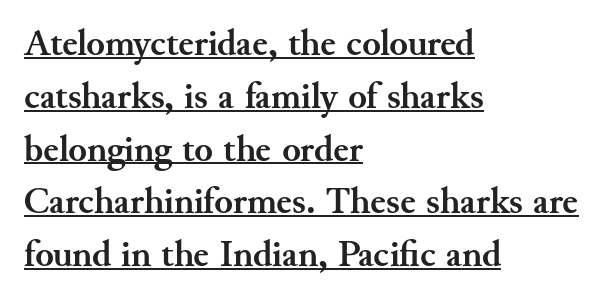
Q: Is the text bold? A: Yes.
Q: Is the text italic (slanted)? A: No, it is upright.
Q: Is the typeface a serif or a sans-serif typeface? A: Serif.
Q: Is the text underlined? A: Yes.
Q: How is the paragraph aligned? A: Left-aligned.
Q: Is the spacing between letters normal or unusually wide? A: Normal.
Q: Is the spacing between lines tight, normal or loose? A: Normal.
Q: Width (condensed, normal, or wide)? A: Normal.
Q: Stroke contrast? A: Medium.
Q: x-height? A: Small.
Q: Monospaced? A: No.
